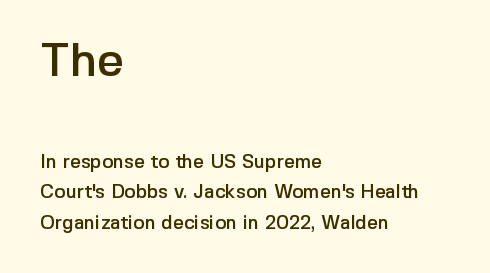
The paragraph shown leans on its left margin. Lines of text with bare space underneath. Letter spacing: default. The lettering holds an erect, upright posture throughout. Note the varied advance widths — an 'i' is clearly narrower than an 'm'.
